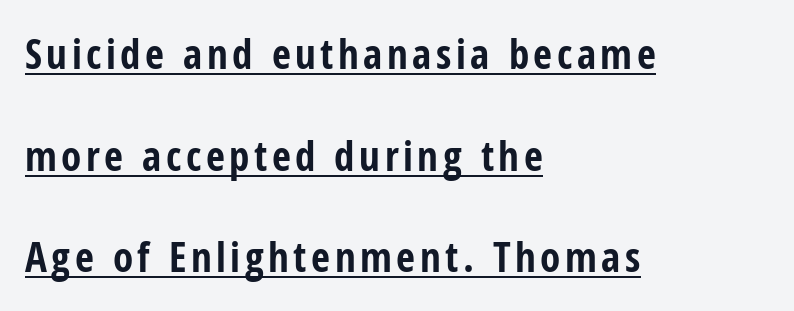
Q: Is the text bold? A: Yes.
Q: Is the text italic (slanted)? A: No, it is upright.
Q: Is the typeface a serif or a sans-serif typeface? A: Sans-serif.
Q: Is the text underlined? A: Yes.
Q: How is the paragraph aligned? A: Left-aligned.
Q: Is the spacing between lines tight, normal or loose? A: Loose.
Q: Width (condensed, normal, or wide)? A: Condensed.
Q: Stroke contrast? A: Low.
Q: x-height? A: Medium.
Q: Monospaced? A: No.
